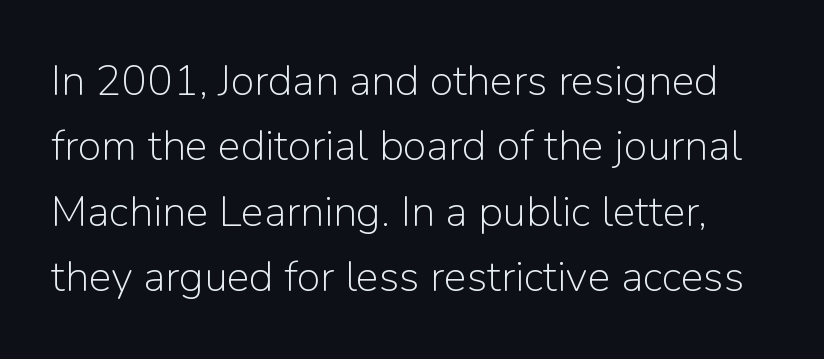
The image shows 43 px light sans-serif type, upright; set normal line spacing (1.52x), normal letter spacing, not underlined; low stroke contrast and a medium x-height.
